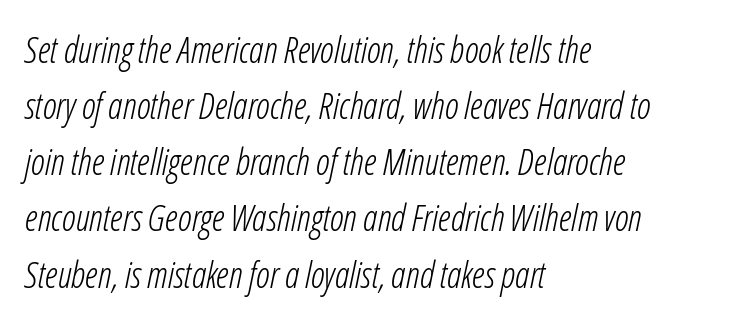
The image shows 36 px light, condensed type, italic (leaning right); set left-aligned, normal line spacing (1.56x), normal letter spacing, not underlined; low stroke contrast and a medium x-height.
